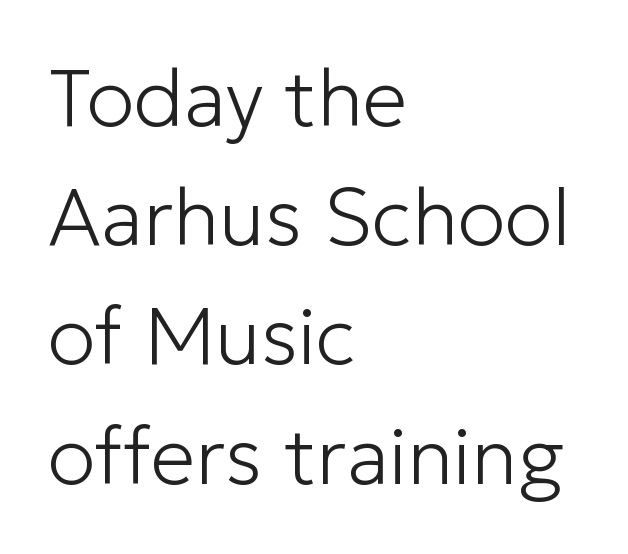
The image shows 80 px light sans-serif type, upright; set left-aligned, normal line spacing (1.49x), normal letter spacing, not underlined; low stroke contrast and a medium x-height.
